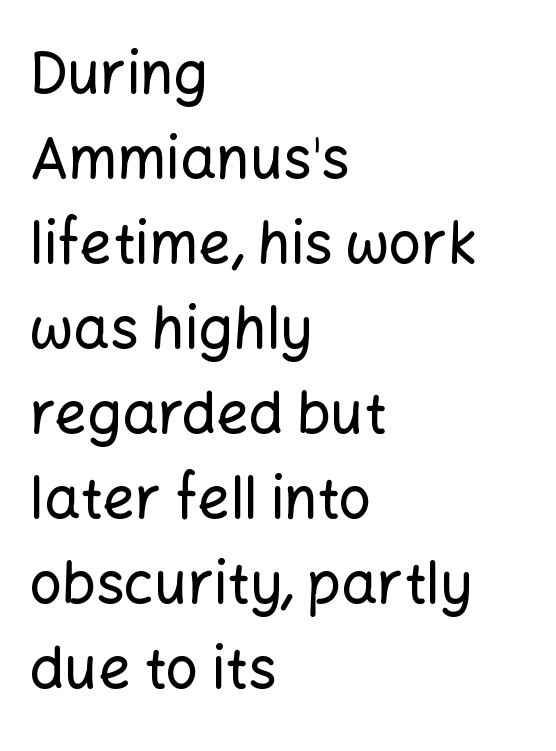
Q: Is the text italic (slanted)? A: No, it is upright.
Q: Is the typeface a serif or a sans-serif typeface? A: Sans-serif.
Q: Is the text underlined? A: No.
Q: How is the paragraph aligned? A: Left-aligned.
Q: Is the spacing between letters normal or unusually wide? A: Normal.
Q: Is the spacing between lines tight, normal or loose? A: Normal.
Q: Width (condensed, normal, or wide)? A: Normal.
Q: Stroke contrast? A: Low.
Q: x-height? A: Medium.
Q: Monospaced? A: No.
